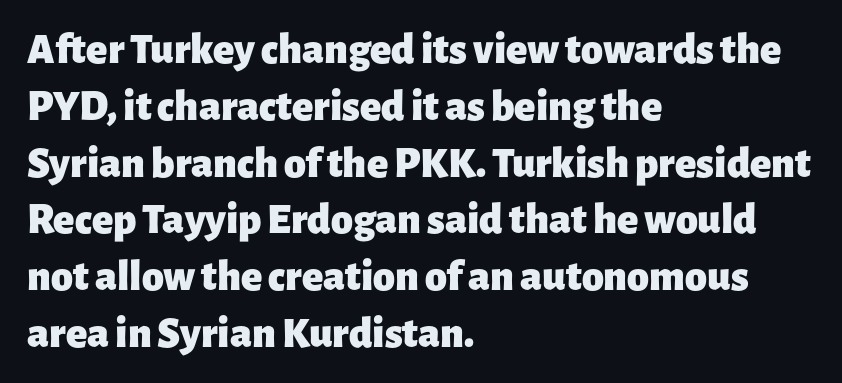
The image shows 44 px heavy sans-serif type, upright; set left-aligned, normal line spacing (1.29x), normal letter spacing, not underlined; low stroke contrast and a medium x-height.
